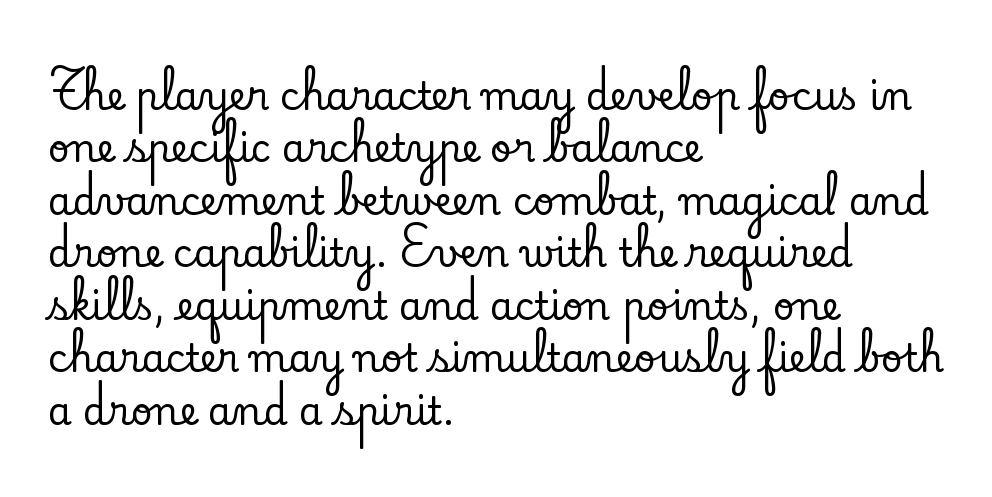
The image shows 38 px serif type, upright; set left-aligned, normal line spacing (1.38x), normal letter spacing, not underlined; low stroke contrast and a small x-height.
